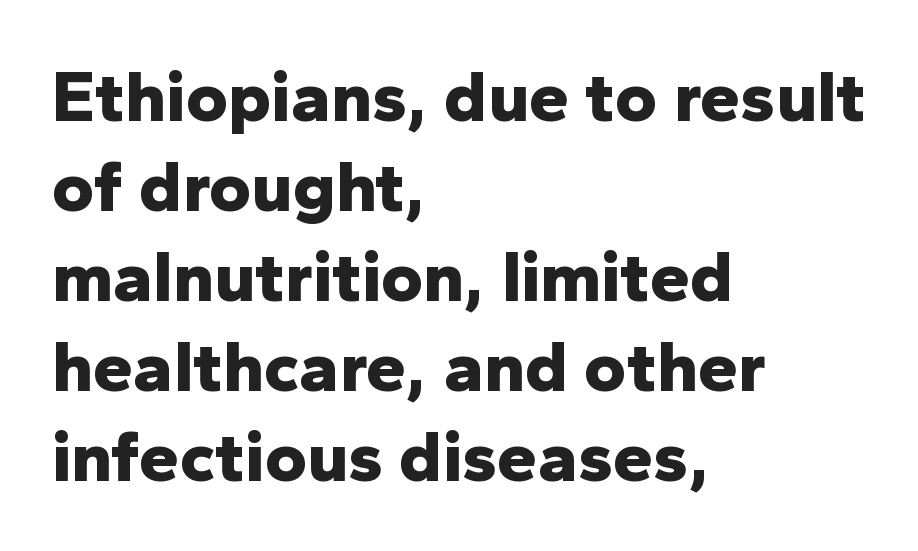
{"serif": "no", "italic": "no", "bold": "yes", "weight": "bold", "width": "normal", "stroke_contrast": "low", "x_height": "medium", "monospaced": "no", "underline": "no", "align": "left", "line_spacing": "normal", "line_spacing_ratio": 1.25, "letter_spacing": "normal", "letter_spacing_em": 0.0, "glyph_px": 72}
